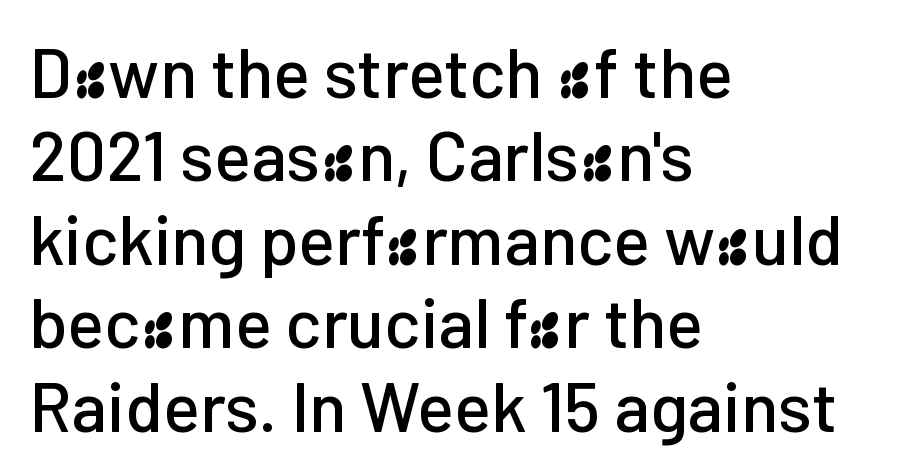
A typesetter would call this zero additional tracking. The space beneath each line is pristine and unruled. Note the varied advance widths — an 'i' is clearly narrower than an 'm'. Are there feet on the stems? There aren't — it's a sans. This is the regular roman posture of the typeface. These lines stack with their left ends in a neat column.
